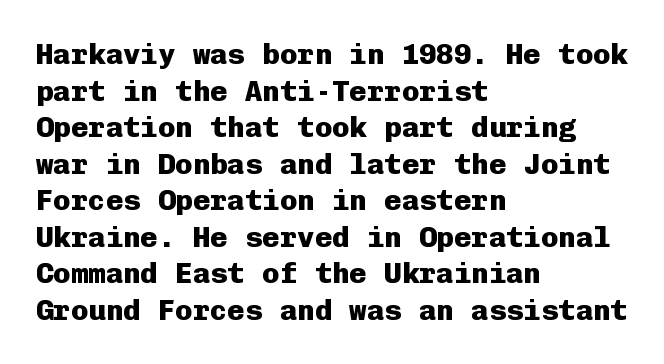
Q: Is the text bold? A: Yes.
Q: Is the text italic (slanted)? A: No, it is upright.
Q: Is the typeface a serif or a sans-serif typeface? A: Sans-serif.
Q: Is the text underlined? A: No.
Q: How is the paragraph aligned? A: Left-aligned.
Q: Is the spacing between letters normal or unusually wide? A: Normal.
Q: Is the spacing between lines tight, normal or loose? A: Normal.
Q: Width (condensed, normal, or wide)? A: Normal.
Q: Stroke contrast? A: Low.
Q: x-height? A: Medium.
Q: Monospaced? A: Yes.
